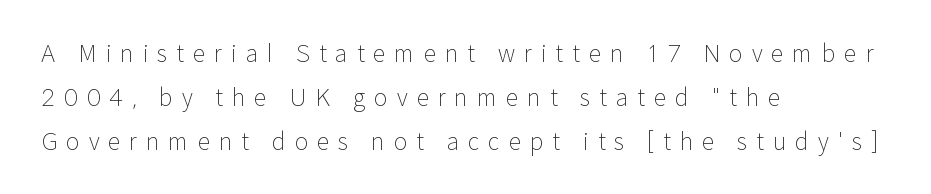
The image shows 23 px text type, upright; set left-aligned, loose line spacing (1.91x), unusually wide letter spacing (+0.39 em), not underlined.
